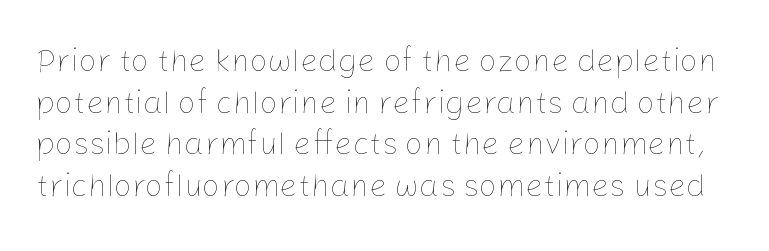
Q: Is the text bold? A: No.
Q: Is the text italic (slanted)? A: No, it is upright.
Q: Is the text underlined? A: No.
Q: Is the spacing between letters normal or unusually wide? A: Normal.
Q: Is the spacing between lines tight, normal or loose? A: Normal.
Q: Width (condensed, normal, or wide)? A: Normal.
Q: Stroke contrast? A: Low.
Q: x-height? A: Medium.
Q: Monospaced? A: No.
